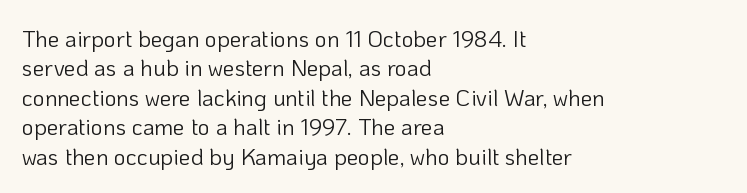
{"italic": "no", "bold": "no", "underline": "no", "align": "left", "line_spacing": "normal", "line_spacing_ratio": 1.28, "letter_spacing": "normal", "letter_spacing_em": 0.0, "glyph_px": 23}
